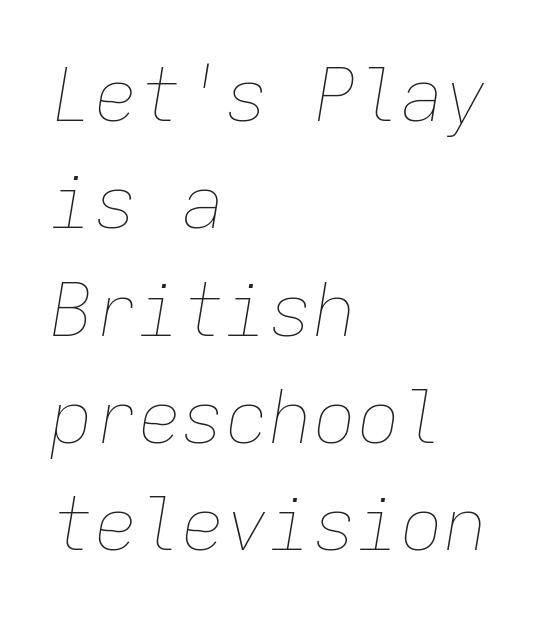
Q: Is the text bold? A: No.
Q: Is the text italic (slanted)? A: Yes, it leans right by about 9 degrees.
Q: Is the text underlined? A: No.
Q: How is the paragraph aligned? A: Left-aligned.
Q: Is the spacing between letters normal or unusually wide? A: Normal.
Q: Is the spacing between lines tight, normal or loose? A: Normal.
Q: Width (condensed, normal, or wide)? A: Normal.
Q: Stroke contrast? A: Low.
Q: x-height? A: Medium.
Q: Monospaced? A: Yes.
